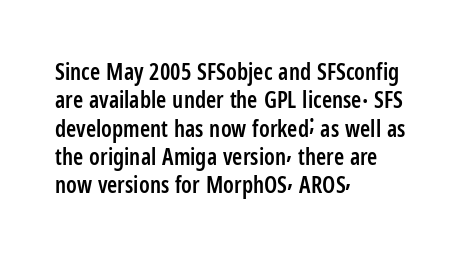
Q: Is the text bold? A: Semi-bold.
Q: Is the text italic (slanted)? A: No, it is upright.
Q: Is the text underlined? A: No.
Q: How is the paragraph aligned? A: Left-aligned.
Q: Is the spacing between letters normal or unusually wide? A: Normal.
